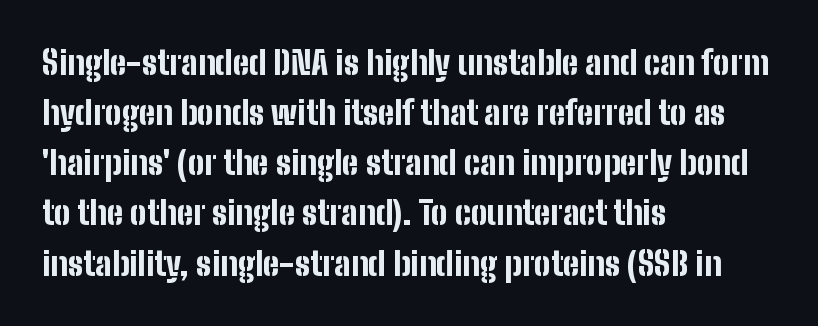
The image shows 33 px bold, condensed sans-serif type, upright; set left-aligned, normal line spacing (1.52x), normal letter spacing, not underlined; low stroke contrast and a medium x-height.
